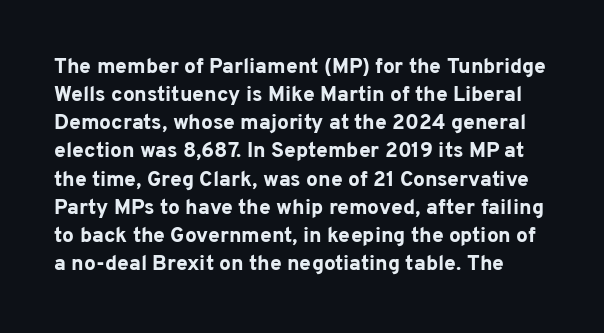
{"italic": "no", "bold": "yes", "underline": "no", "line_spacing": "normal", "line_spacing_ratio": 1.34, "letter_spacing": "normal", "letter_spacing_em": 0.0, "glyph_px": 21}
